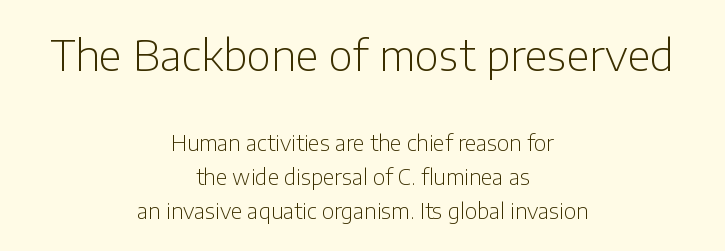
Q: Is the text bold? A: No.
Q: Is the text italic (slanted)? A: No, it is upright.
Q: Is the typeface a serif or a sans-serif typeface? A: Sans-serif.
Q: Is the text underlined? A: No.
Q: How is the paragraph aligned? A: Centered.
Q: Is the spacing between letters normal or unusually wide? A: Normal.
Q: Is the spacing between lines tight, normal or loose? A: Normal.
Q: Which block of text is set in a larger size, the first (top) or the second (bottom)? A: The first (top) one.
Q: Width (condensed, normal, or wide)? A: Normal.
Q: Stroke contrast? A: Low.
Q: x-height? A: Medium.
Q: Monospaced? A: No.
